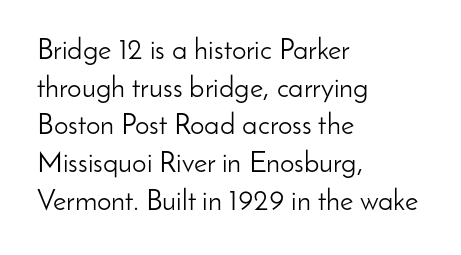
{"serif": "no", "italic": "no", "bold": "no", "weight": "light", "width": "normal", "stroke_contrast": "low", "x_height": "small", "monospaced": "no", "underline": "no", "align": "left", "line_spacing": "normal", "line_spacing_ratio": 1.3, "letter_spacing": "normal", "letter_spacing_em": 0.0, "glyph_px": 29}
